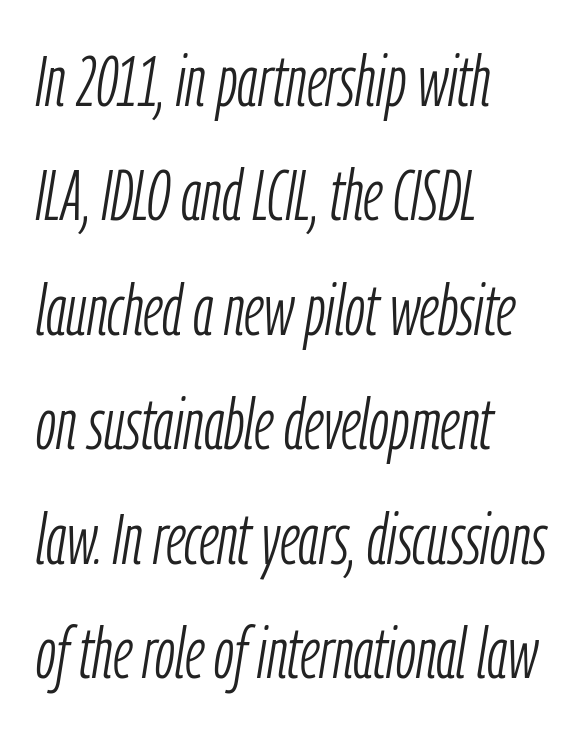
{"italic": "yes", "lean": "right", "slant_degrees": 9, "bold": "no", "weight": "light", "width": "condensed", "stroke_contrast": "low", "x_height": "medium", "monospaced": "no", "underline": "no", "align": "left", "line_spacing": "normal", "line_spacing_ratio": 1.59, "letter_spacing": "normal", "letter_spacing_em": 0.0, "glyph_px": 72}
